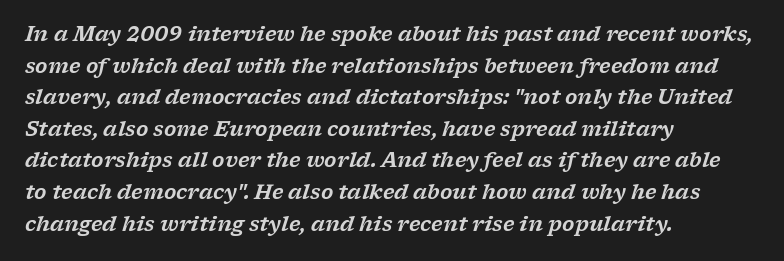
How are the letters spaced? Ordinarily, with no added tracking. There's an unmistakable incline to the writing here. The setting favours the left margin, as ordinary paragraphs usually do. The passage shown stacks its lines at a standard gap.
